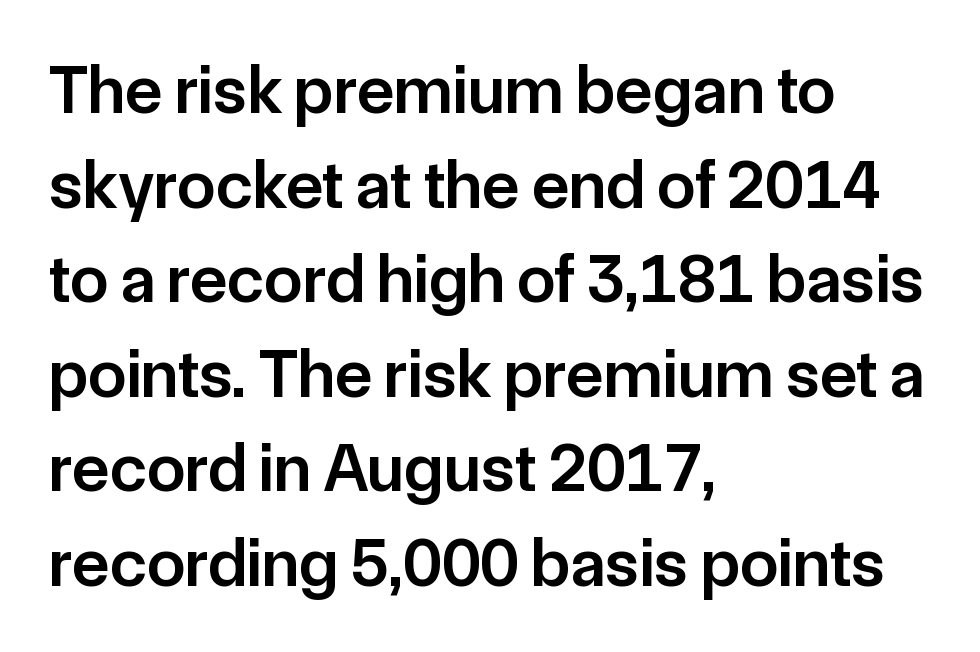
The image shows 69 px semibold sans-serif type, upright; set left-aligned, normal line spacing (1.37x), normal letter spacing, not underlined; low stroke contrast and a medium x-height.
